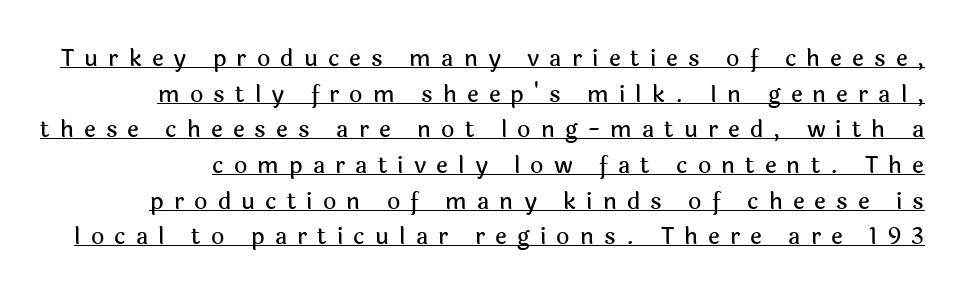
{"italic": "no", "underline": "yes", "line_spacing": "normal", "line_spacing_ratio": 1.55, "letter_spacing": "wide", "letter_spacing_em": 0.44, "glyph_px": 23}
